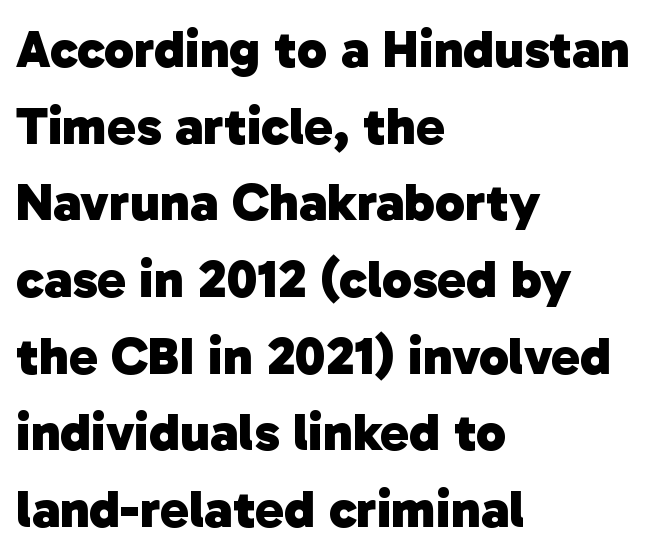
{"serif": "no", "bold": "yes", "weight": "heavy", "width": "normal", "stroke_contrast": "low", "x_height": "medium", "monospaced": "no", "underline": "no", "align": "left", "line_spacing": "normal", "line_spacing_ratio": 1.42, "letter_spacing": "normal", "letter_spacing_em": 0.0, "glyph_px": 54}
